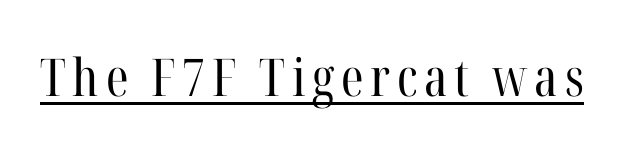
Character widths vary here, with narrow letters taking less room than wide ones. This sample carries an underscore along the baseline area. A serif font was chosen for this passage. Stroke thickness stays within the range of a standard reading face or lighter.
